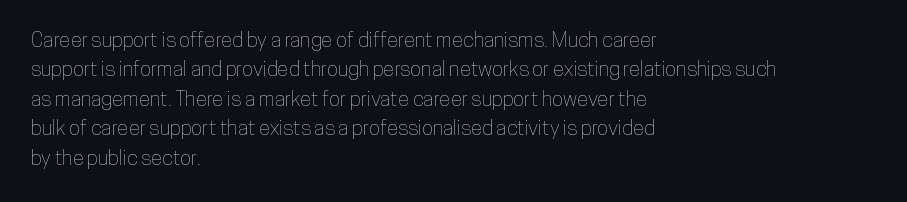
{"italic": "no", "underline": "no", "align": "left", "line_spacing": "normal", "line_spacing_ratio": 1.4, "letter_spacing": "normal", "letter_spacing_em": 0.0, "glyph_px": 21}
